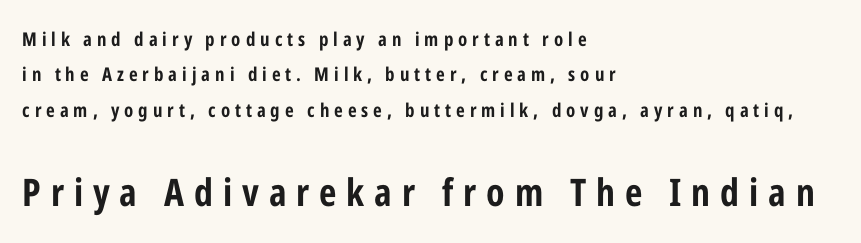
The string is rendered with underlining switched off. The letters are spread apart with noticeably loose tracking. This is heavy type, rendered in bold. Note the varied advance widths — an 'i' is clearly narrower than an 'm'.
